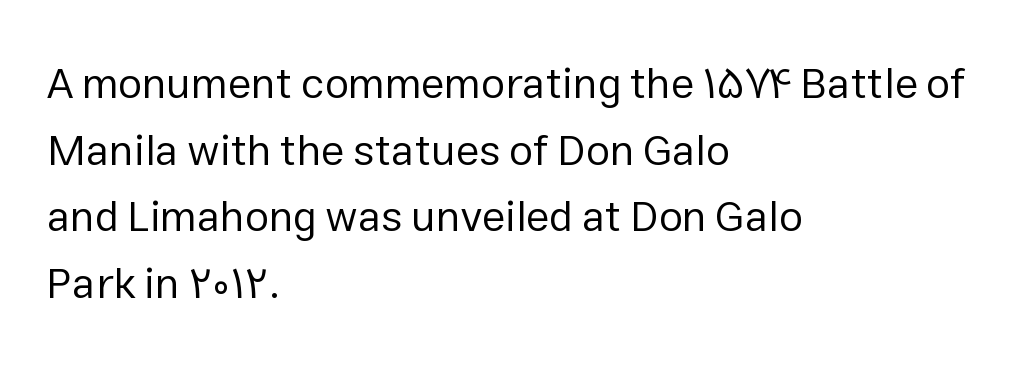
{"serif": "no", "italic": "no", "bold": "no", "weight": "regular", "width": "normal", "stroke_contrast": "low", "x_height": "medium", "monospaced": "no", "underline": "no", "align": "left", "line_spacing": "normal", "line_spacing_ratio": 1.55, "letter_spacing": "normal", "letter_spacing_em": 0.0, "glyph_px": 43}
